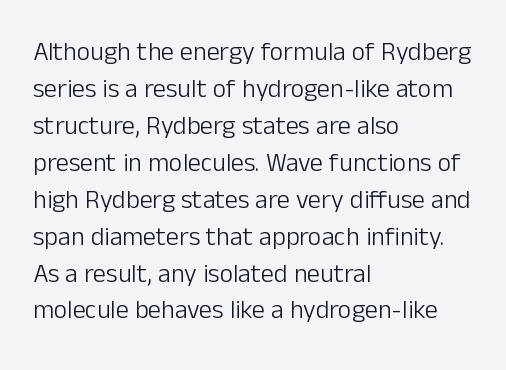
{"italic": "no", "bold": "no", "underline": "no", "align": "left", "line_spacing": "normal", "line_spacing_ratio": 1.42, "letter_spacing": "normal", "letter_spacing_em": 0.0, "glyph_px": 26}
